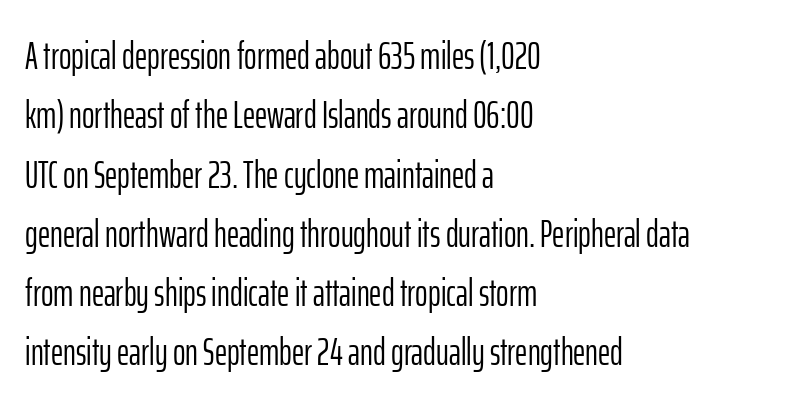
{"serif": "no", "italic": "no", "bold": "no", "weight": "light", "width": "condensed", "stroke_contrast": "low", "x_height": "medium", "monospaced": "no", "underline": "no", "align": "left", "line_spacing": "normal", "line_spacing_ratio": 1.56, "letter_spacing": "normal", "letter_spacing_em": 0.0, "glyph_px": 38}
